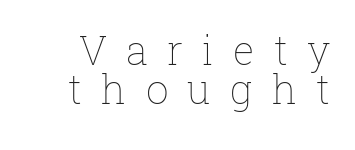
{"italic": "no", "bold": "no", "weight": "thin", "width": "normal", "stroke_contrast": "low", "x_height": "medium", "monospaced": "no", "underline": "no", "line_spacing": "tight", "line_spacing_ratio": 0.98, "letter_spacing": "wide", "letter_spacing_em": 0.48, "glyph_px": 40}
